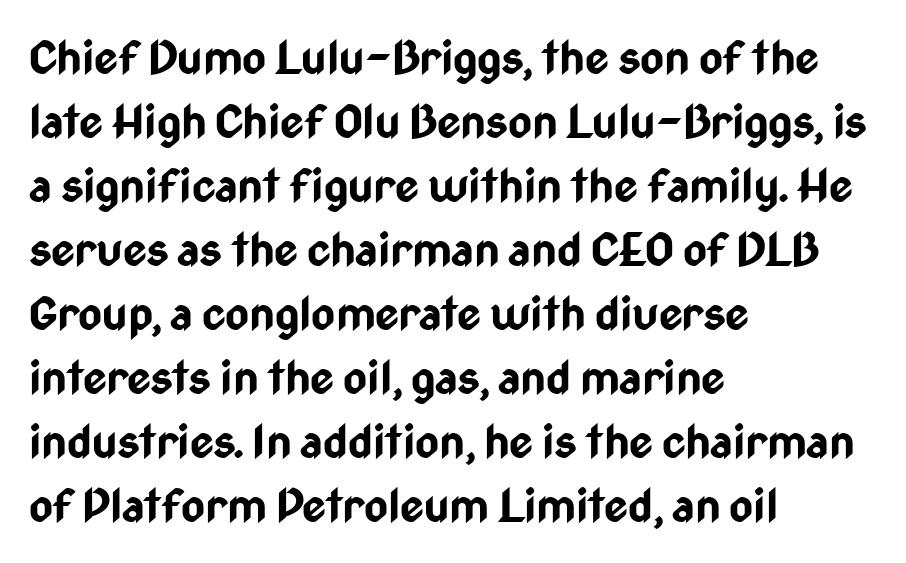
{"serif": "no", "italic": "no", "bold": "yes", "weight": "bold", "width": "condensed", "stroke_contrast": "low", "x_height": "medium", "monospaced": "no", "underline": "no", "align": "left", "line_spacing": "normal", "line_spacing_ratio": 1.39, "letter_spacing": "normal", "letter_spacing_em": 0.0, "glyph_px": 46}
